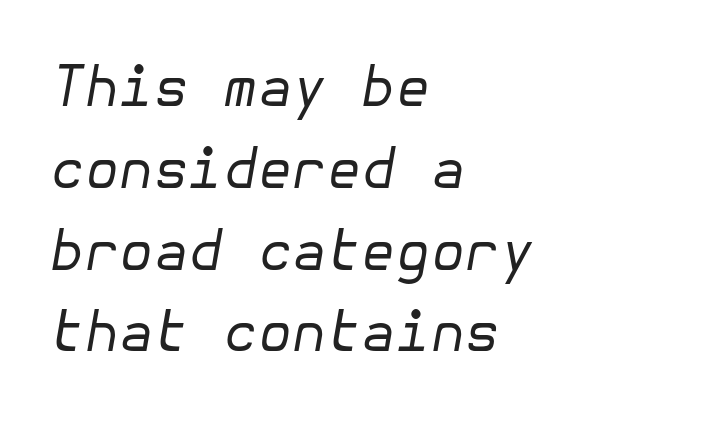
The image shows 56 px regular-weight type, italic (leaning right); set left-aligned, normal line spacing (1.46x), normal letter spacing, not underlined; low stroke contrast and a medium x-height.
